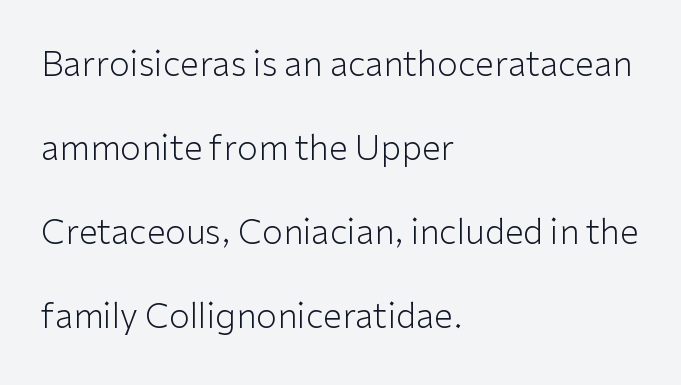
The image shows 34 px light sans-serif type, upright; set left-aligned, loose line spacing (2.47x), normal letter spacing, not underlined; low stroke contrast and a medium x-height.
